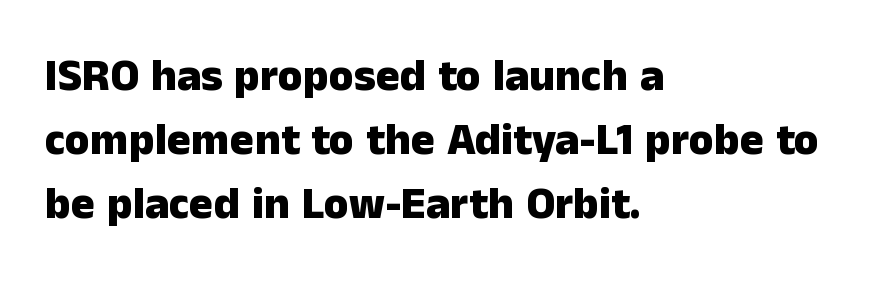
Q: Is the text bold? A: Yes.
Q: Is the text italic (slanted)? A: No, it is upright.
Q: Is the typeface a serif or a sans-serif typeface? A: Sans-serif.
Q: Is the text underlined? A: No.
Q: How is the paragraph aligned? A: Left-aligned.
Q: Is the spacing between letters normal or unusually wide? A: Normal.
Q: Is the spacing between lines tight, normal or loose? A: Normal.
Q: Width (condensed, normal, or wide)? A: Normal.
Q: Stroke contrast? A: Low.
Q: x-height? A: Medium.
Q: Monospaced? A: No.
